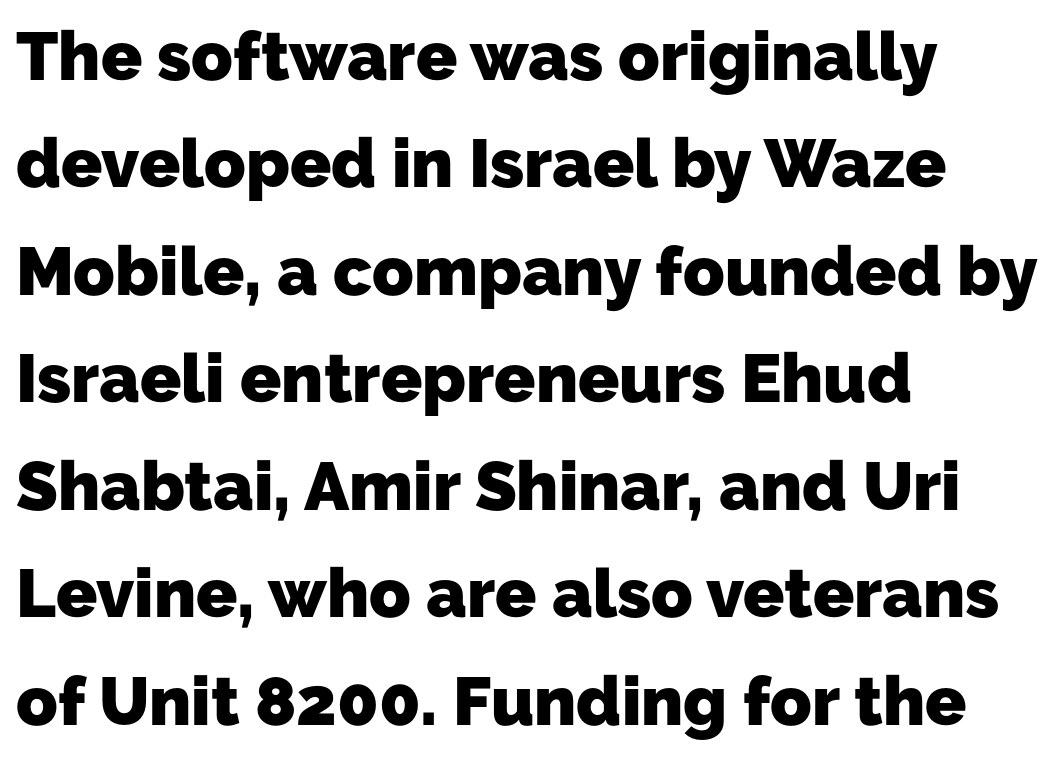
Q: Is the text bold? A: Yes.
Q: Is the typeface a serif or a sans-serif typeface? A: Sans-serif.
Q: Is the text underlined? A: No.
Q: How is the paragraph aligned? A: Left-aligned.
Q: Is the spacing between letters normal or unusually wide? A: Normal.
Q: Is the spacing between lines tight, normal or loose? A: Normal.
Q: Width (condensed, normal, or wide)? A: Normal.
Q: Stroke contrast? A: Low.
Q: x-height? A: Medium.
Q: Monospaced? A: No.
